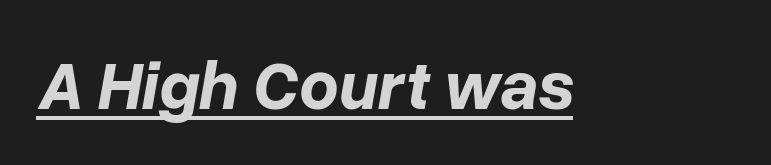
Q: Is the text bold? A: Yes.
Q: Is the text italic (slanted)? A: Yes, it leans right by about 10 degrees.
Q: Is the text underlined? A: Yes.
Q: Is the spacing between letters normal or unusually wide? A: Normal.
Q: Width (condensed, normal, or wide)? A: Normal.
Q: Stroke contrast? A: Low.
Q: x-height? A: Medium.
Q: Monospaced? A: No.
